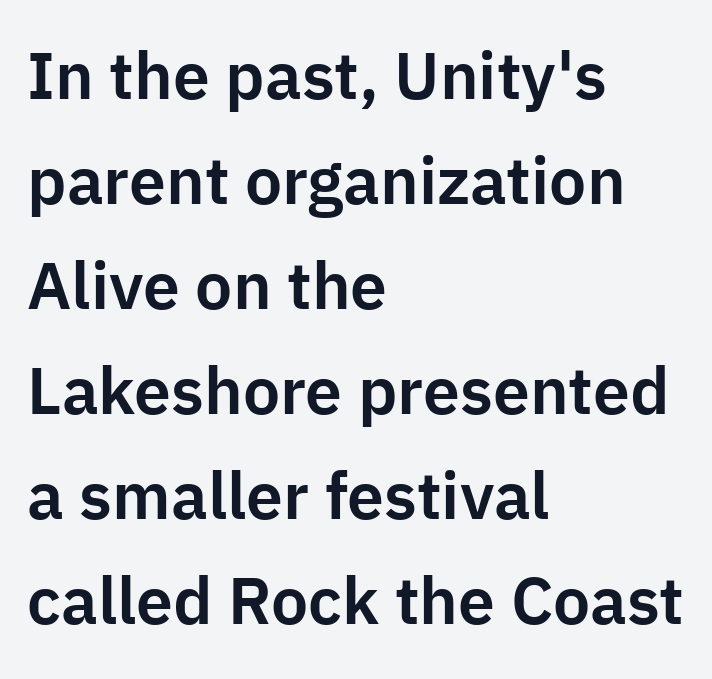
{"serif": "no", "italic": "no", "width": "normal", "stroke_contrast": "low", "x_height": "medium", "monospaced": "no", "underline": "no", "align": "left", "line_spacing": "normal", "line_spacing_ratio": 1.59, "letter_spacing": "normal", "letter_spacing_em": 0.0, "glyph_px": 66}
